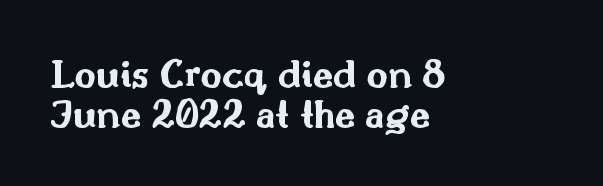
Summary of vertical rhythm: compact, with narrow interline spacing. This is heavy type, rendered in bold. Characters remain perfectly vertical along every line. The space beneath each line is pristine and unruled. This sample has the flowing, uneven cadence of proportional lettering.
